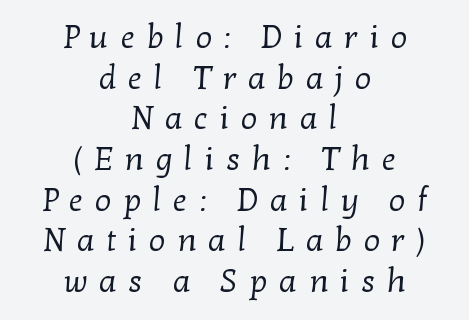
Underline: absent. These lines are composed in type with serifs. No chunkiness to these letters — they're not bold. Is the letter spacing exaggerated? Yes — the characters are pushed far apart. Varying glyph widths throughout — classic text-font behaviour. Whoever set this chose a conventional vertical rhythm.
